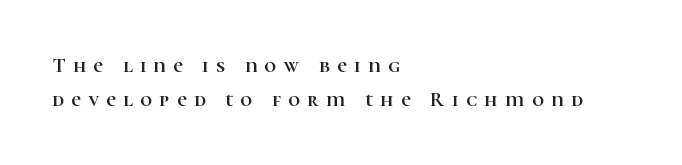
Q: Is the text italic (slanted)? A: No, it is upright.
Q: Is the text underlined? A: No.
Q: How is the paragraph aligned? A: Left-aligned.
Q: Is the spacing between letters normal or unusually wide? A: Unusually wide.
Q: Is the spacing between lines tight, normal or loose? A: Normal.
